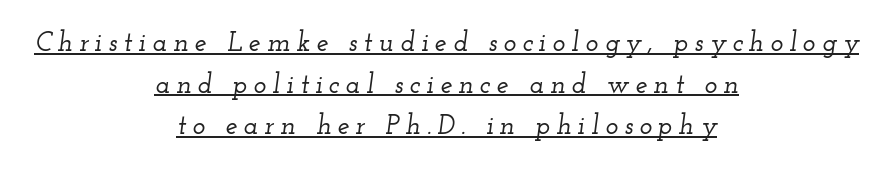
Is there an underline? Yes — a line sits under the letters. The horizontal fit of the characters is loose and conspicuously gappy. These lines stack symmetrically, like a column narrowing and widening about its center. Leading matches the norm, producing a regular column.
